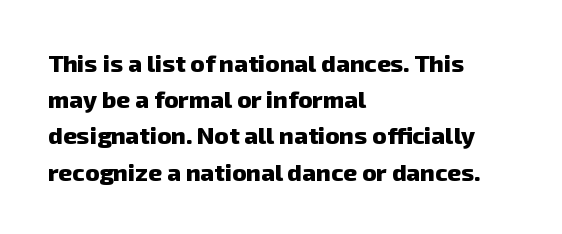
Q: Is the text bold? A: Yes.
Q: Is the text underlined? A: No.
Q: How is the paragraph aligned? A: Left-aligned.
Q: Is the spacing between letters normal or unusually wide? A: Normal.
Q: Is the spacing between lines tight, normal or loose? A: Normal.
